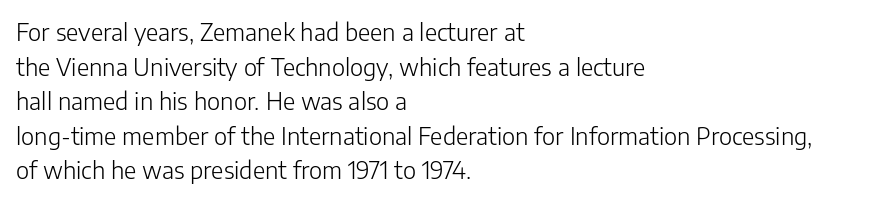
Regarding leading, the lines here are spaced in the standard way. The letters look calm and open, with moderate or lighter stems. Layout note: lines flush left. The rendering keeps characters at their native spacing. The lettering stays uniformly vertical, giving the passage a roman look. Underline: absent.
